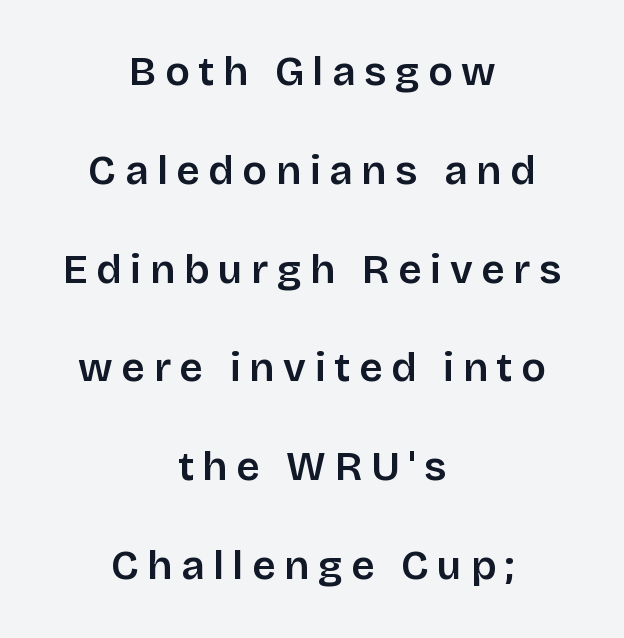
The image shows 41 px sans-serif type, upright; set centered, loose line spacing (2.41x), unusually wide letter spacing (+0.21 em), not underlined; low stroke contrast and a large x-height.
